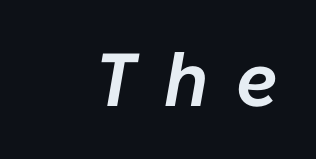
{"italic": "yes", "lean": "right", "slant_degrees": 10, "width": "normal", "stroke_contrast": "low", "x_height": "medium", "monospaced": "no", "underline": "no", "letter_spacing": "wide", "letter_spacing_em": 0.38, "glyph_px": 75}
